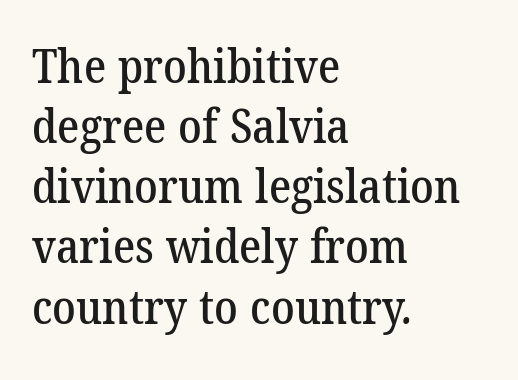
{"serif": "yes", "width": "normal", "stroke_contrast": "low", "x_height": "medium", "monospaced": "no", "underline": "no", "align": "left", "line_spacing": "normal", "line_spacing_ratio": 1.28, "letter_spacing": "normal", "letter_spacing_em": 0.0, "glyph_px": 47}
